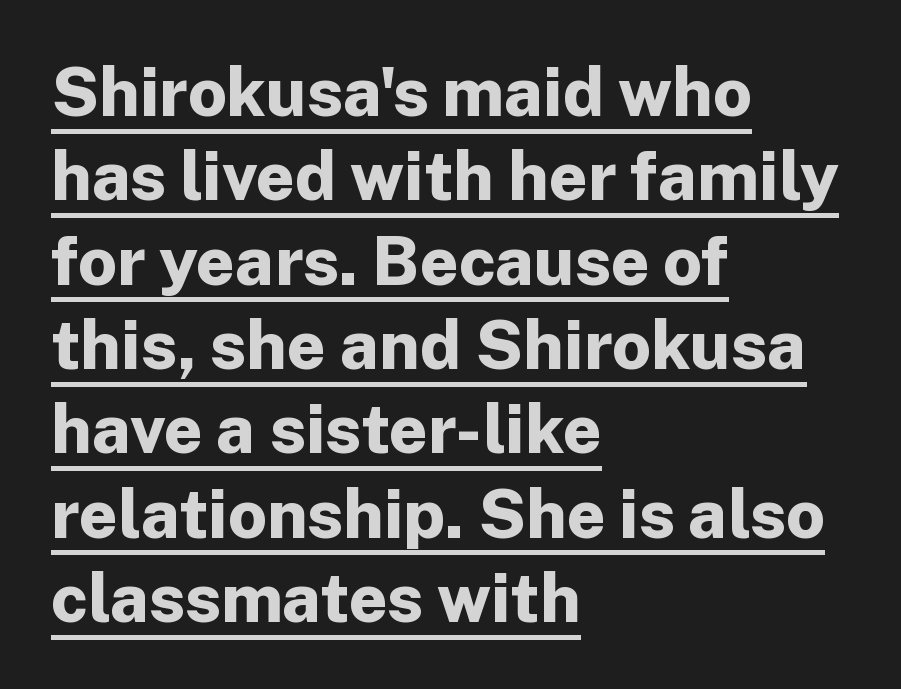
The image shows 68 px bold sans-serif type, upright; set left-aligned, line spacing 1.24x, normal letter spacing, underlined; low stroke contrast and a medium x-height.
